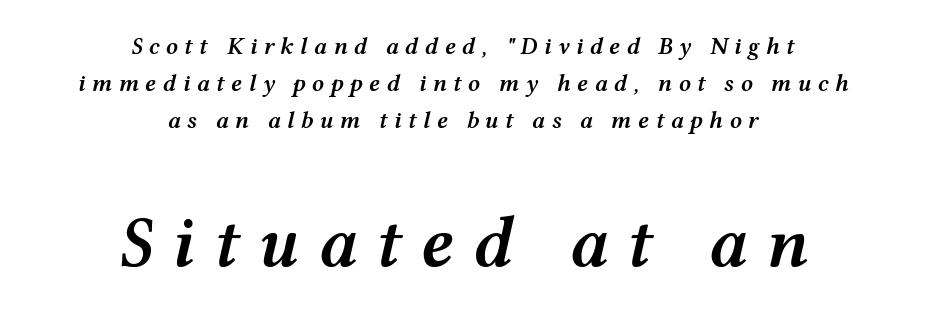
Q: Is the text bold? A: Semi-bold.
Q: Is the text italic (slanted)? A: Yes, it leans right by about 12 degrees.
Q: Is the text underlined? A: No.
Q: How is the paragraph aligned? A: Centered.
Q: Is the spacing between letters normal or unusually wide? A: Unusually wide.
Q: Is the spacing between lines tight, normal or loose? A: Normal.
Q: Which block of text is set in a larger size, the first (top) or the second (bottom)? A: The second (bottom) one.
Q: Width (condensed, normal, or wide)? A: Wide.
Q: Stroke contrast? A: Medium.
Q: x-height? A: Medium.
Q: Monospaced? A: No.
